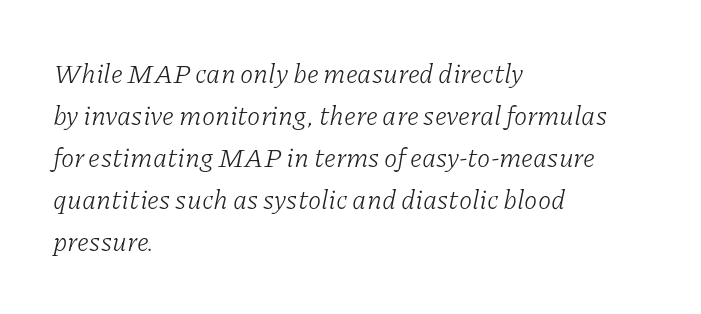
Q: Is the text bold? A: No.
Q: Is the text italic (slanted)? A: Yes, it leans right by about 11 degrees.
Q: Is the text underlined? A: No.
Q: How is the paragraph aligned? A: Left-aligned.
Q: Is the spacing between letters normal or unusually wide? A: Normal.
Q: Is the spacing between lines tight, normal or loose? A: Normal.
